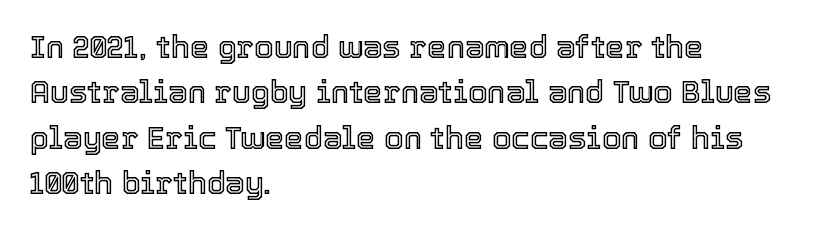
Q: Is the text italic (slanted)? A: No, it is upright.
Q: Is the text underlined? A: No.
Q: How is the paragraph aligned? A: Left-aligned.
Q: Is the spacing between letters normal or unusually wide? A: Normal.
Q: Is the spacing between lines tight, normal or loose? A: Normal.
Q: Width (condensed, normal, or wide)? A: Normal.
Q: x-height? A: Medium.
Q: Monospaced? A: No.
